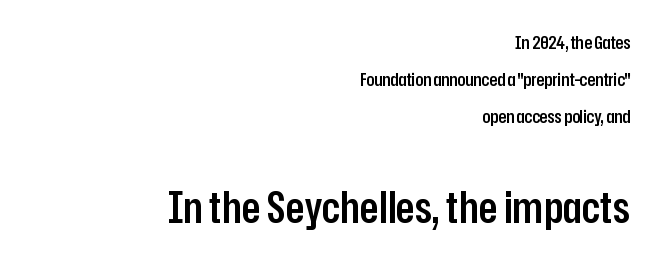
Q: Is the text bold? A: Semi-bold.
Q: Is the text italic (slanted)? A: No, it is upright.
Q: Is the typeface a serif or a sans-serif typeface? A: Sans-serif.
Q: Is the text underlined? A: No.
Q: How is the paragraph aligned? A: Right-aligned.
Q: Is the spacing between letters normal or unusually wide? A: Normal.
Q: Is the spacing between lines tight, normal or loose? A: Loose.
Q: Which block of text is set in a larger size, the first (top) or the second (bottom)? A: The second (bottom) one.
Q: Width (condensed, normal, or wide)? A: Condensed.
Q: Stroke contrast? A: Low.
Q: x-height? A: Medium.
Q: Monospaced? A: No.
